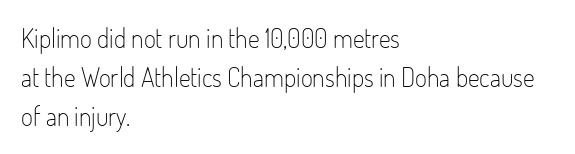
{"italic": "no", "bold": "no", "underline": "no", "align": "left", "line_spacing": "normal", "line_spacing_ratio": 1.5, "letter_spacing": "normal", "letter_spacing_em": 0.0, "glyph_px": 26}
